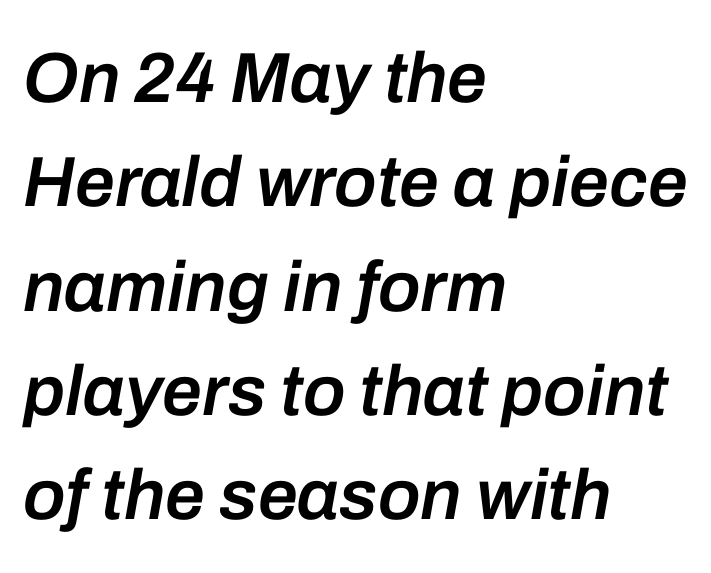
{"italic": "yes", "lean": "right", "slant_degrees": 10, "bold": "semi", "weight": "semibold", "width": "normal", "stroke_contrast": "low", "x_height": "medium", "monospaced": "no", "underline": "no", "align": "left", "line_spacing": "normal", "line_spacing_ratio": 1.47, "letter_spacing": "normal", "letter_spacing_em": 0.0, "glyph_px": 71}
